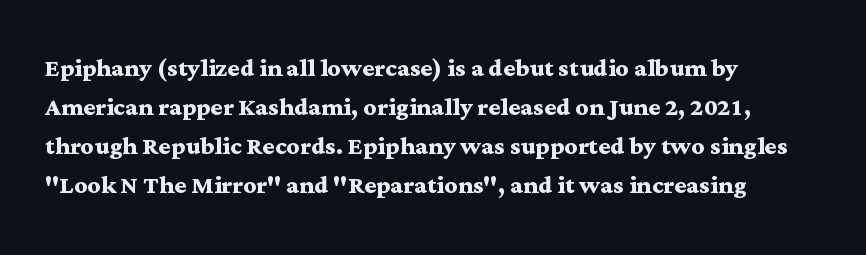
Q: Is the text bold? A: Yes.
Q: Is the text italic (slanted)? A: No, it is upright.
Q: Is the typeface a serif or a sans-serif typeface? A: Serif.
Q: Is the text underlined? A: No.
Q: How is the paragraph aligned? A: Left-aligned.
Q: Is the spacing between letters normal or unusually wide? A: Normal.
Q: Width (condensed, normal, or wide)? A: Wide.
Q: Stroke contrast? A: Medium.
Q: x-height? A: Medium.
Q: Monospaced? A: No.
